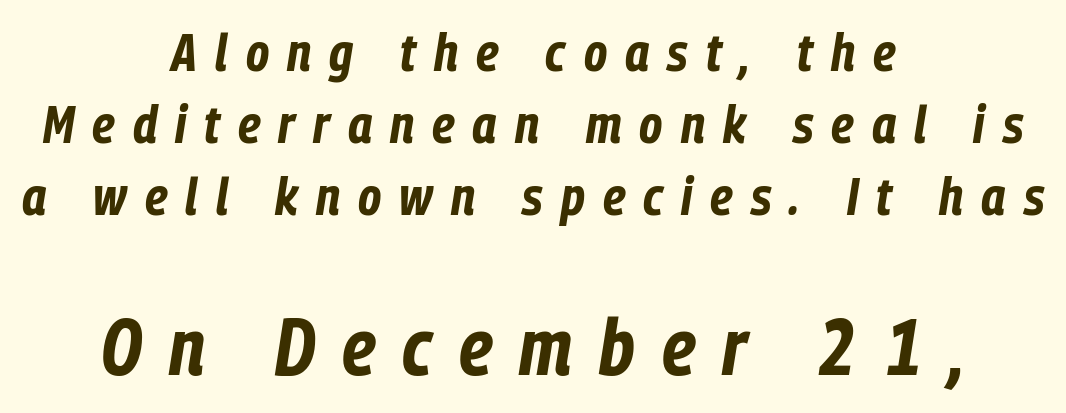
Q: Is the text bold? A: Yes.
Q: Is the text italic (slanted)? A: Yes, it leans right by about 9 degrees.
Q: Is the text underlined? A: No.
Q: How is the paragraph aligned? A: Centered.
Q: Is the spacing between letters normal or unusually wide? A: Unusually wide.
Q: Is the spacing between lines tight, normal or loose? A: Normal.
Q: Which block of text is set in a larger size, the first (top) or the second (bottom)? A: The second (bottom) one.
Q: Width (condensed, normal, or wide)? A: Condensed.
Q: Stroke contrast? A: Low.
Q: x-height? A: Medium.
Q: Monospaced? A: No.
